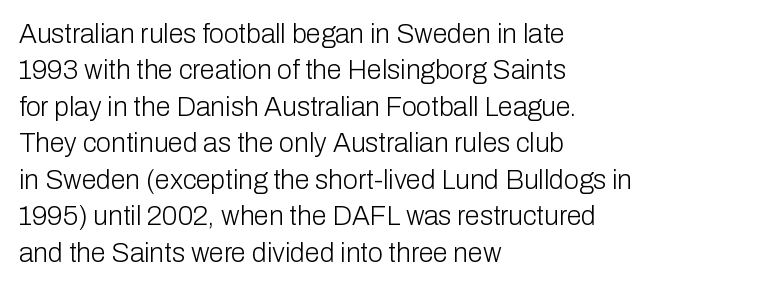
{"italic": "no", "bold": "no", "underline": "no", "align": "left", "line_spacing": "normal", "line_spacing_ratio": 1.35, "letter_spacing": "normal", "letter_spacing_em": 0.0, "glyph_px": 27}
